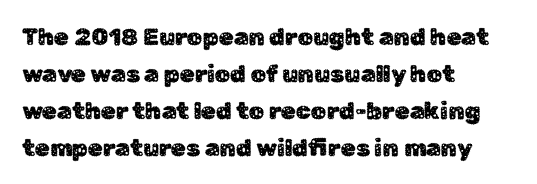
This is roman type, the default non-slanted kind. The lines in this sample share a left origin and differ only in where they stop. Glance below the letters and you will spot only blank space. The line-height multiplier appears to be the usual default. No extra tracking has been applied to these lines.
